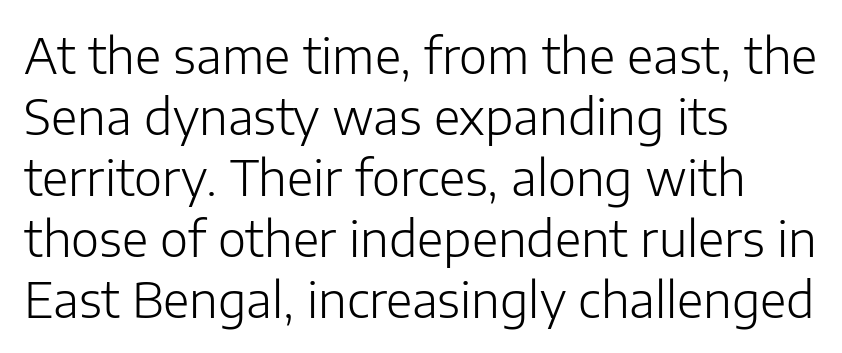
Q: Is the text bold? A: No.
Q: Is the text italic (slanted)? A: No, it is upright.
Q: Is the typeface a serif or a sans-serif typeface? A: Sans-serif.
Q: Is the text underlined? A: No.
Q: How is the paragraph aligned? A: Left-aligned.
Q: Is the spacing between letters normal or unusually wide? A: Normal.
Q: Is the spacing between lines tight, normal or loose? A: Normal.
Q: Width (condensed, normal, or wide)? A: Normal.
Q: Stroke contrast? A: Low.
Q: x-height? A: Medium.
Q: Monospaced? A: No.
